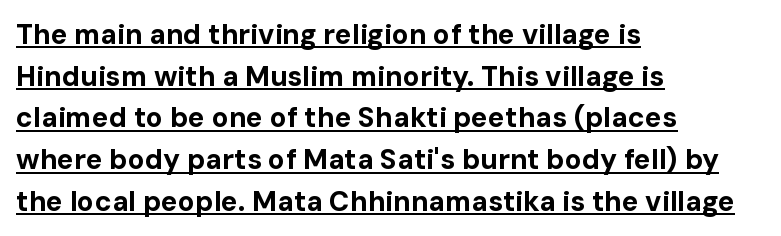
{"serif": "no", "italic": "no", "bold": "yes", "weight": "bold", "width": "normal", "stroke_contrast": "low", "x_height": "medium", "monospaced": "no", "underline": "yes", "align": "left", "line_spacing": "normal", "line_spacing_ratio": 1.49, "letter_spacing": "normal", "letter_spacing_em": 0.0, "glyph_px": 28}
